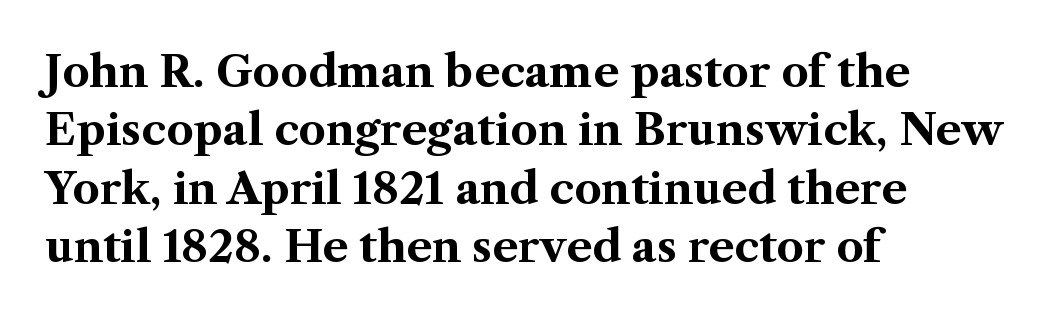
{"serif": "yes", "italic": "no", "bold": "yes", "weight": "bold", "width": "normal", "stroke_contrast": "medium", "x_height": "medium", "monospaced": "no", "underline": "no", "align": "left", "line_spacing": "normal", "line_spacing_ratio": 1.36, "letter_spacing": "normal", "letter_spacing_em": 0.0, "glyph_px": 43}
